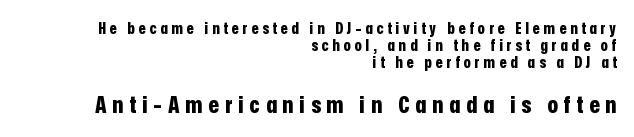
Q: Is the text bold? A: Yes.
Q: Is the text italic (slanted)? A: No, it is upright.
Q: Is the text underlined? A: No.
Q: How is the paragraph aligned? A: Right-aligned.
Q: Is the spacing between letters normal or unusually wide? A: Unusually wide.
Q: Is the spacing between lines tight, normal or loose? A: Tight.
Q: Which block of text is set in a larger size, the first (top) or the second (bottom)? A: The second (bottom) one.
